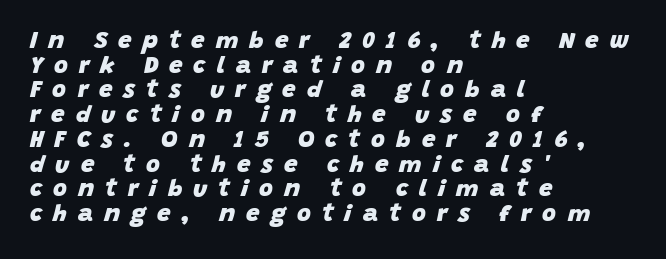
Q: Is the text bold? A: Yes.
Q: Is the text italic (slanted)? A: Yes, it leans right by about 15 degrees.
Q: Is the text underlined? A: No.
Q: How is the paragraph aligned? A: Left-aligned.
Q: Is the spacing between letters normal or unusually wide? A: Unusually wide.
Q: Is the spacing between lines tight, normal or loose? A: Tight.
